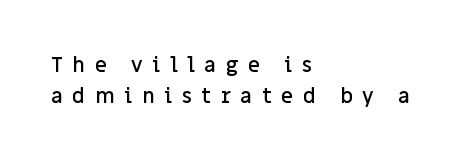
The lines are quadded left. The space beneath each line is pristine and unruled. Firm but not heavy-handed strokes: this text is semibold. Evenly set lines give the paragraph a standard silhouette. Loose tracking; the words dissolve into strings of separated letters.
